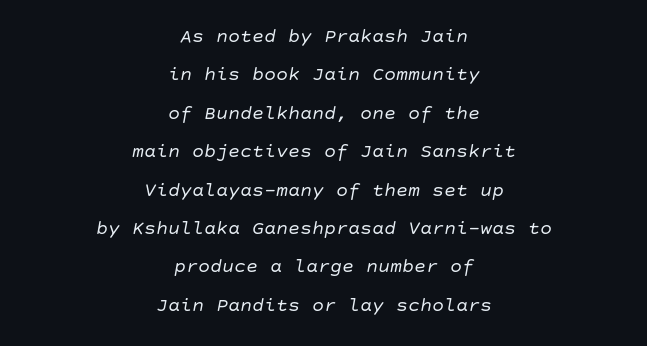
Q: Is the text bold? A: No.
Q: Is the text italic (slanted)? A: Yes, it leans right by about 10 degrees.
Q: Is the text underlined? A: No.
Q: How is the paragraph aligned? A: Centered.
Q: Is the spacing between letters normal or unusually wide? A: Normal.
Q: Is the spacing between lines tight, normal or loose? A: Loose.
